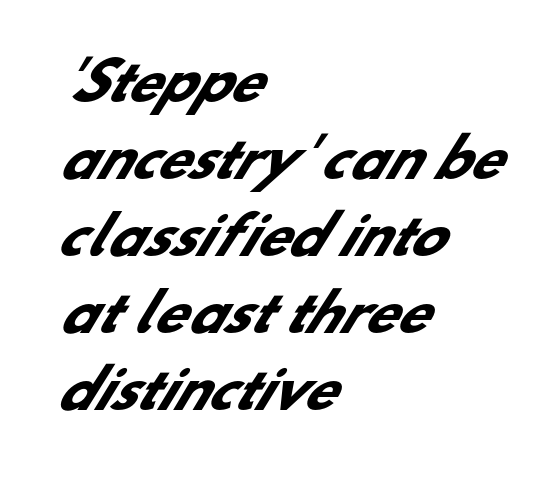
Character widths vary here, with narrow letters taking less room than wide ones. The space beneath each line is pristine and unruled. Look at the stroke-to-counter ratio: heavy, a bold. Note: no serifs on the glyphs.
